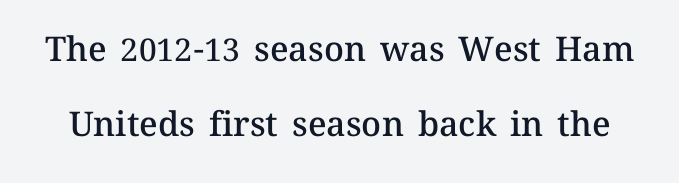
Spacing between characters is what you'd get straight out of the box. This rendering features lettering with no underline. Set as a demibold, roughly 600 on the weight scale. A roman cut, with each character standing at attention. Looks like regular typesetting: each glyph gets only the width it needs. The designer dialed line spacing up above the default.
